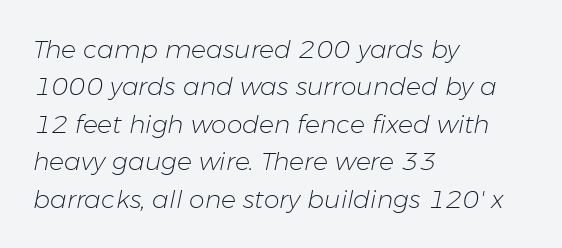
Characters are canted at an angle relative to the baseline's perpendicular. The letterforms sit at book weight or below. No extra tracking has been applied to these lines. A clean baseline with only descenders dipping below it.
